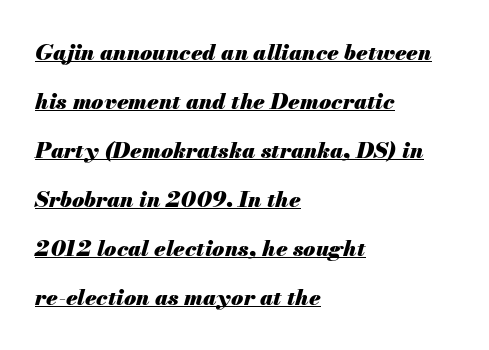
{"italic": "yes", "lean": "right", "slant_degrees": 13, "bold": "yes", "underline": "yes", "align": "left", "line_spacing": "loose", "line_spacing_ratio": 2.23, "letter_spacing": "normal", "letter_spacing_em": 0.0, "glyph_px": 22}
